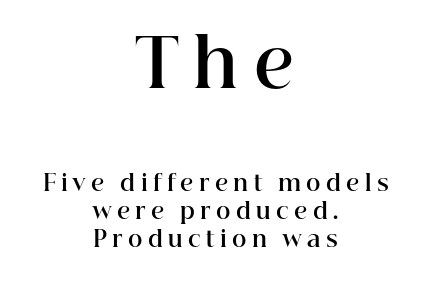
{"serif": "yes", "italic": "no", "bold": "yes", "weight": "bold", "width": "normal", "stroke_contrast": "high", "x_height": "medium", "monospaced": "no", "underline": "no", "align": "center", "line_spacing": "normal", "line_spacing_ratio": 1.27, "letter_spacing": "wide", "letter_spacing_em": 0.24, "larger_block": "first", "size_ratio": 3.05, "glyph_px": 67}
